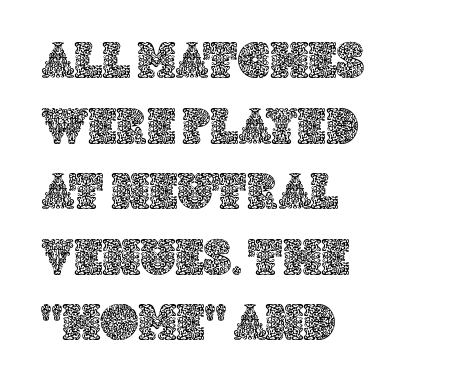
Nobody touched the tracking dial on this one. The baseline area is clear. Typeset ragged right — the left edge is the straight one. Looks like regular typesetting: each glyph gets only the width it needs.
